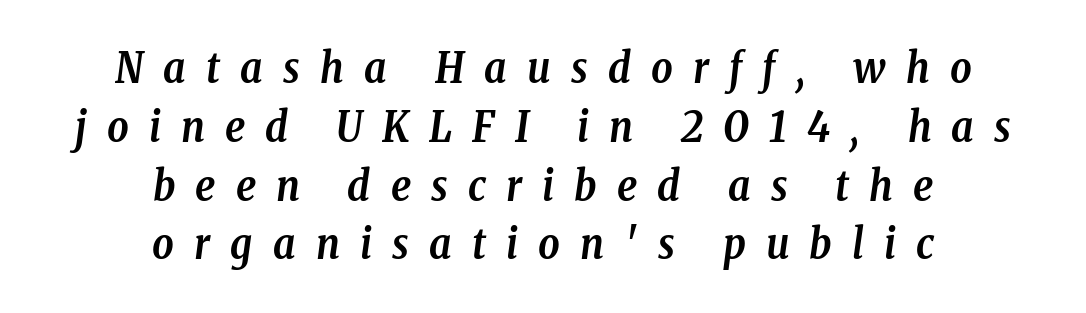
{"serif": "yes", "italic": "yes", "lean": "right", "slant_degrees": 8, "bold": "yes", "weight": "semibold", "width": "condensed", "stroke_contrast": "low", "x_height": "medium", "monospaced": "no", "underline": "no", "align": "center", "line_spacing": "normal", "line_spacing_ratio": 1.4, "letter_spacing": "wide", "letter_spacing_em": 0.48, "glyph_px": 42}
